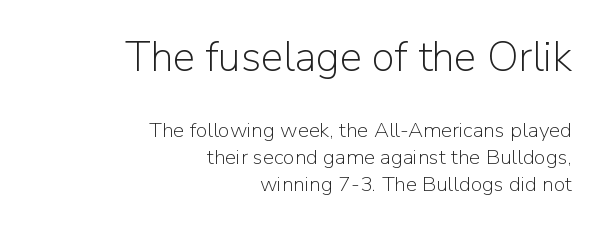
The glyphs are unaccompanied by any horizontal stroke below them. The specimen reads as upright at a glance. The rows are spaced the way most documents space them. Here the designer chose a conventional face with non-uniform glyph widths.
